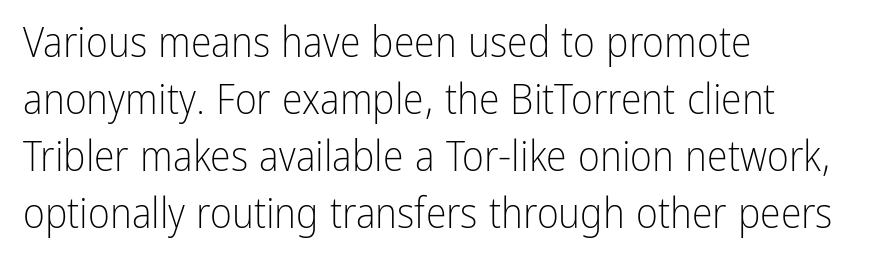
Q: Is the text bold? A: No.
Q: Is the text italic (slanted)? A: No, it is upright.
Q: Is the typeface a serif or a sans-serif typeface? A: Sans-serif.
Q: Is the text underlined? A: No.
Q: How is the paragraph aligned? A: Left-aligned.
Q: Is the spacing between letters normal or unusually wide? A: Normal.
Q: Is the spacing between lines tight, normal or loose? A: Normal.
Q: Width (condensed, normal, or wide)? A: Condensed.
Q: Stroke contrast? A: Low.
Q: x-height? A: Medium.
Q: Monospaced? A: No.
